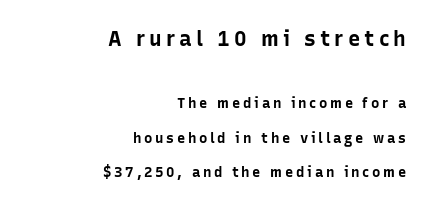
Posture: straight, roman, zero tilt. Alignment: flush right. Pretty heavy lettering here — definitely bold. The face used here appears at its bigger size in the upper chunk.
